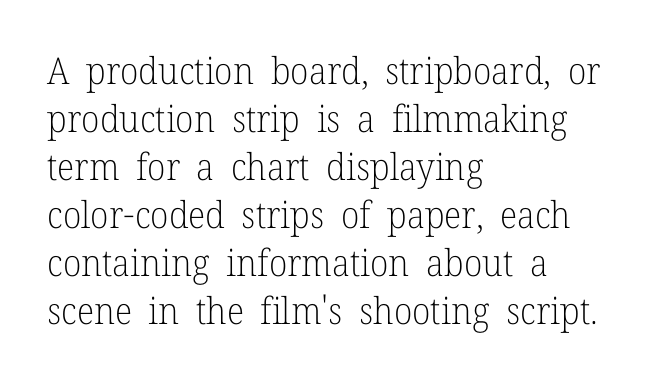
The image shows 37 px light serif type, upright; set left-aligned, normal line spacing (1.3x), normal letter spacing, not underlined; low stroke contrast and a medium x-height.
